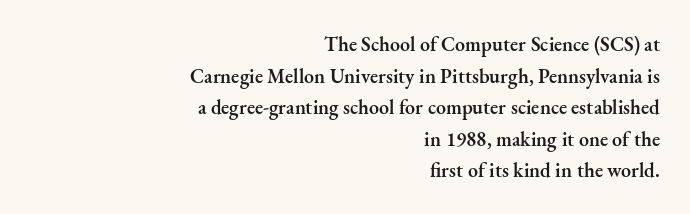
Q: Is the text bold? A: Semi-bold.
Q: Is the text italic (slanted)? A: No, it is upright.
Q: Is the text underlined? A: No.
Q: How is the paragraph aligned? A: Right-aligned.
Q: Is the spacing between letters normal or unusually wide? A: Normal.
Q: Is the spacing between lines tight, normal or loose? A: Normal.
